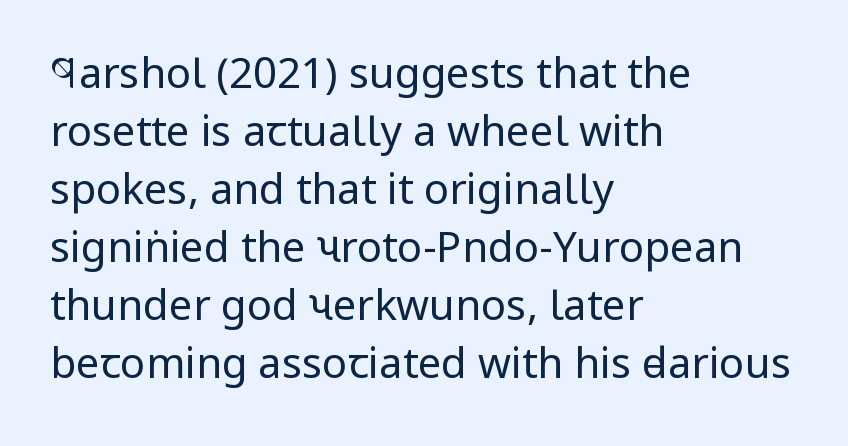
Nothing unusual about the tracking: characters are spaced as the font intends. Note: no serifs on the glyphs. Normally led — the rows are evenly, conventionally spaced. Character widths vary here, with narrow letters taking less room than wide ones. The typesetter chose a ragged-right arrangement here. The font sits on the lighter half of the weight spectrum, regular included.
